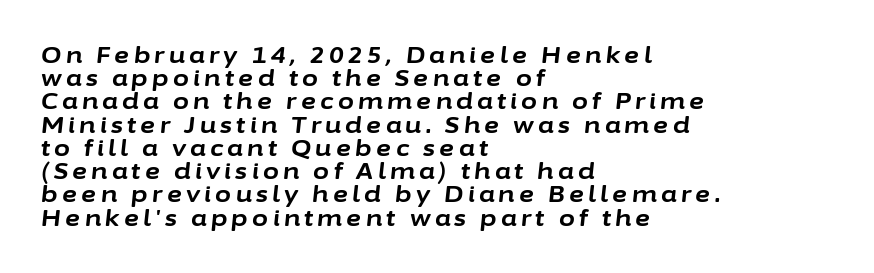
Line beginnings align vertically; line endings do not. Weight check: bold — yes, fully. Vertical spacing — tight. Glance below the letters and you will spot only blank space.
